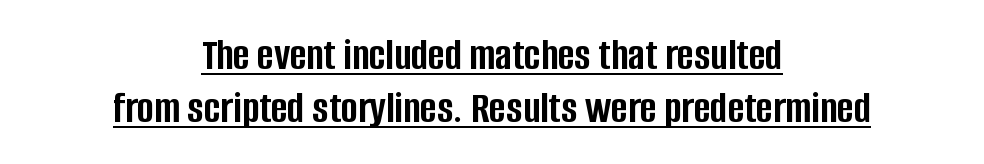
The image shows 45 px semibold, condensed sans-serif type, upright; set centered, line spacing 1.17x, normal letter spacing, underlined; low stroke contrast and a large x-height.
